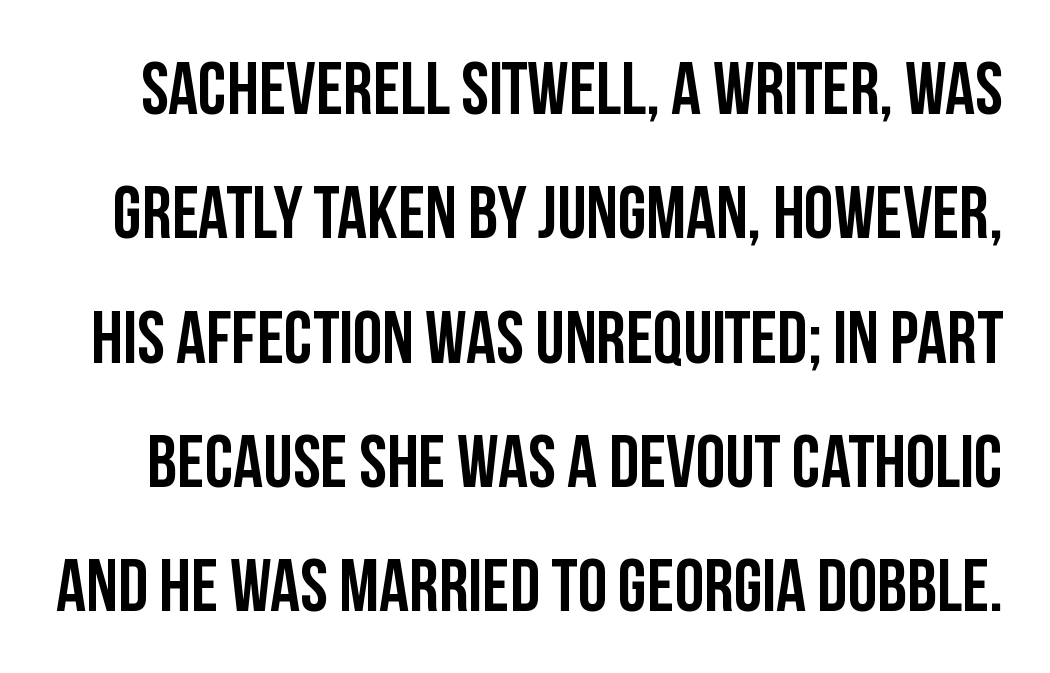
{"serif": "no", "italic": "no", "bold": "yes", "weight": "semibold", "width": "condensed", "stroke_contrast": "low", "x_height": "large", "monospaced": "no", "underline": "no", "line_spacing": "normal", "line_spacing_ratio": 1.68, "letter_spacing": "normal", "letter_spacing_em": 0.0, "glyph_px": 74}
